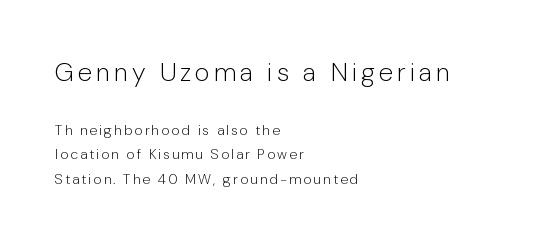
{"italic": "no", "bold": "no", "underline": "no", "align": "left", "line_spacing_ratio": 1.74, "larger_block": "first", "size_ratio": 1.86, "glyph_px": 26}
